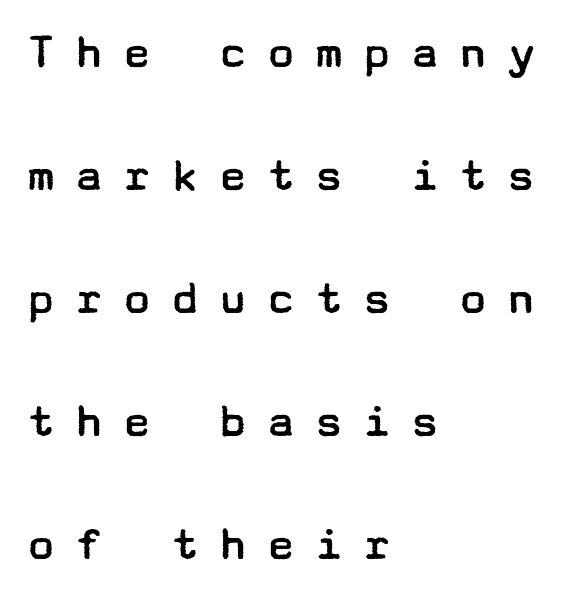
The image shows 50 px regular-weight, wide sans-serif type, upright; set left-aligned, loose line spacing (2.46x), unusually wide letter spacing (+0.36 em), not underlined; low stroke contrast and a medium x-height.
